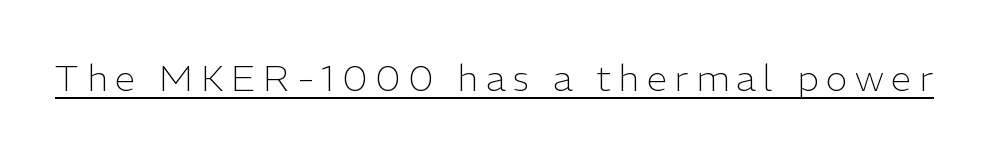
The image shows 37 px light sans-serif type, upright; set unusually wide letter spacing (+0.2 em), underlined; low stroke contrast and a medium x-height.
